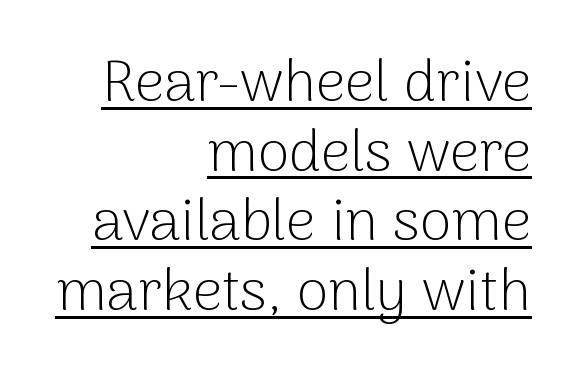
The image shows 58 px light sans-serif type, upright; set right-aligned, line spacing 1.2x, normal letter spacing, underlined; low stroke contrast and a medium x-height.
